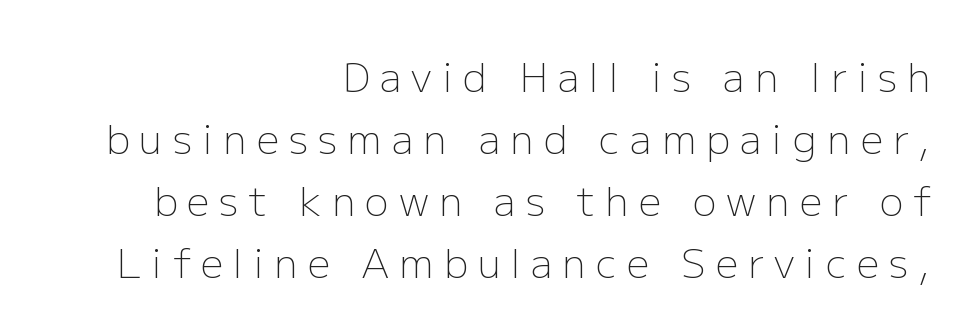
The ragged edge is on the left, which tells us the setting is flush right. The letterforms sit at book weight or below. The letters carry no serifs — their stems end cleanly without finishing strokes. Type without underlining.
